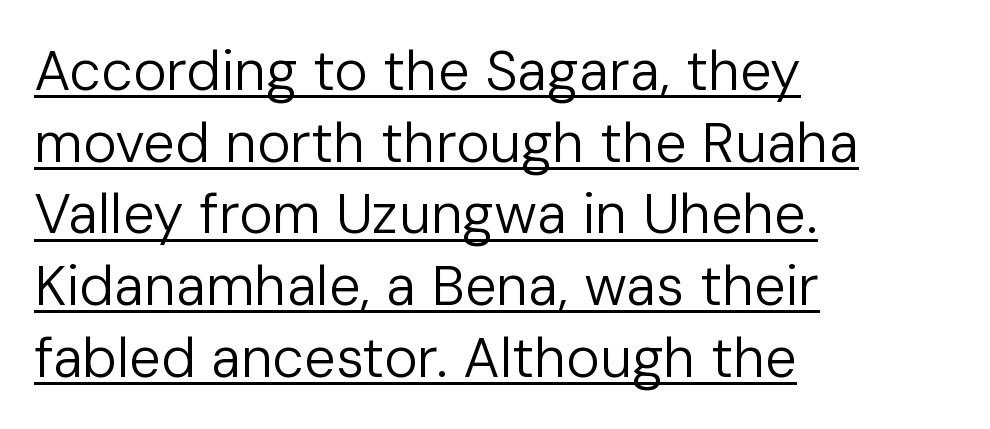
The image shows 56 px regular-weight sans-serif type, upright; set left-aligned, normal line spacing (1.28x), normal letter spacing, underlined; low stroke contrast and a medium x-height.
